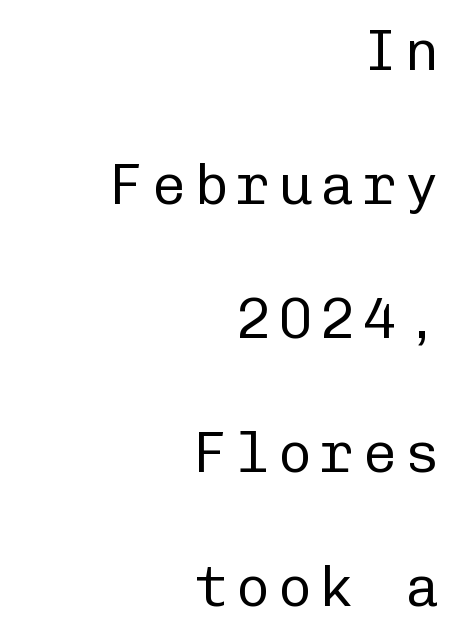
Q: Is the text bold? A: No.
Q: Is the text italic (slanted)? A: No, it is upright.
Q: Is the typeface a serif or a sans-serif typeface? A: Sans-serif.
Q: Is the text underlined? A: No.
Q: How is the paragraph aligned? A: Right-aligned.
Q: Is the spacing between lines tight, normal or loose? A: Loose.
Q: Width (condensed, normal, or wide)? A: Normal.
Q: Stroke contrast? A: Low.
Q: x-height? A: Medium.
Q: Monospaced? A: Yes.
